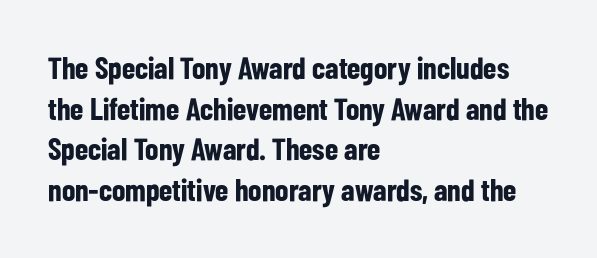
Q: Is the text bold? A: Yes.
Q: Is the text italic (slanted)? A: No, it is upright.
Q: Is the typeface a serif or a sans-serif typeface? A: Sans-serif.
Q: Is the text underlined? A: No.
Q: How is the paragraph aligned? A: Left-aligned.
Q: Is the spacing between letters normal or unusually wide? A: Normal.
Q: Is the spacing between lines tight, normal or loose? A: Normal.
Q: Width (condensed, normal, or wide)? A: Condensed.
Q: Stroke contrast? A: Low.
Q: x-height? A: Medium.
Q: Monospaced? A: No.
